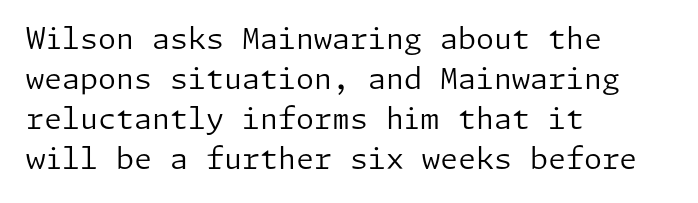
Q: Is the text bold? A: No.
Q: Is the text italic (slanted)? A: No, it is upright.
Q: Is the typeface a serif or a sans-serif typeface? A: Sans-serif.
Q: Is the text underlined? A: No.
Q: How is the paragraph aligned? A: Left-aligned.
Q: Is the spacing between letters normal or unusually wide? A: Normal.
Q: Is the spacing between lines tight, normal or loose? A: Normal.
Q: Width (condensed, normal, or wide)? A: Normal.
Q: Stroke contrast? A: Low.
Q: x-height? A: Medium.
